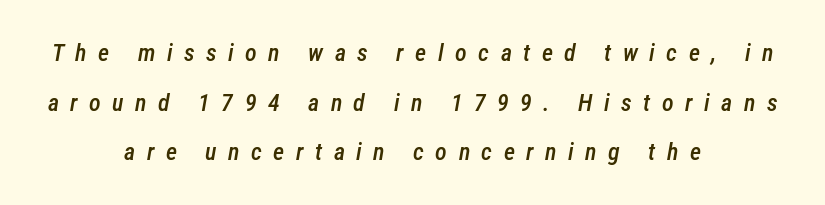
Letter spacing: wide. The specimen omits any rule beneath the text block's lines. The passage shown stacks its lines with a broad gap. The specimen reads as italic at a glance. Leftover space on each line is divided equally before and after the words.
